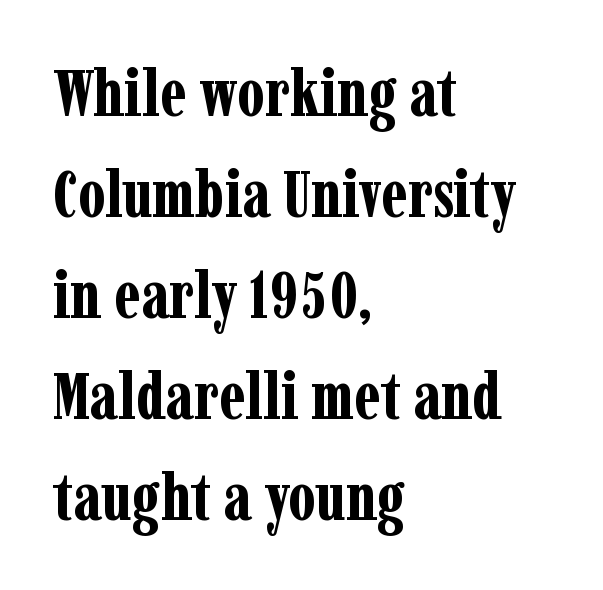
The image shows 66 px bold, condensed serif type, upright; set left-aligned, normal line spacing (1.53x), normal letter spacing, not underlined; low stroke contrast and a medium x-height.
